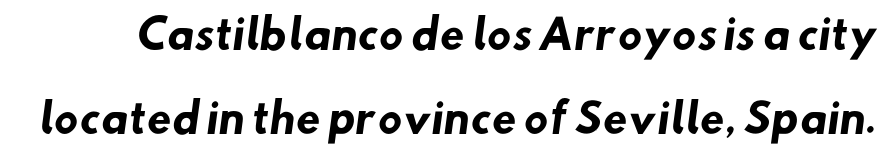
{"serif": "no", "bold": "yes", "weight": "heavy", "width": "normal", "stroke_contrast": "low", "x_height": "small", "monospaced": "no", "underline": "no", "line_spacing": "loose", "line_spacing_ratio": 2.11, "letter_spacing": "normal", "letter_spacing_em": 0.0, "glyph_px": 40}
